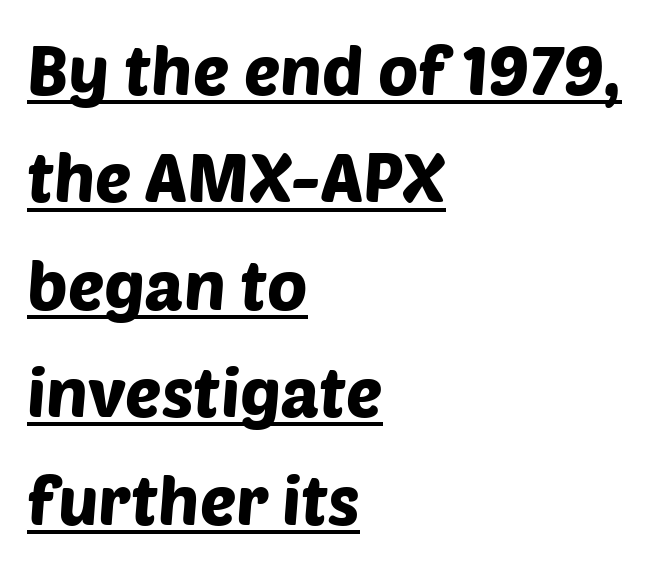
Notice how a bar underscores the lettering throughout. Teacher's note: observe the even left margin — that is flush-left alignment. Type style note: lacks serifs. The rows are spaced the way most documents space them.
